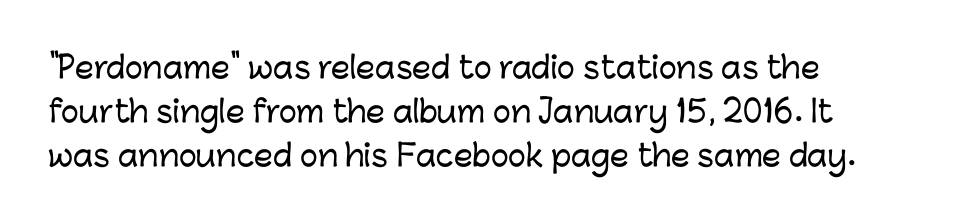
Q: Is the text italic (slanted)? A: No, it is upright.
Q: Is the typeface a serif or a sans-serif typeface? A: Sans-serif.
Q: Is the text underlined? A: No.
Q: How is the paragraph aligned? A: Left-aligned.
Q: Is the spacing between letters normal or unusually wide? A: Normal.
Q: Is the spacing between lines tight, normal or loose? A: Normal.
Q: Width (condensed, normal, or wide)? A: Normal.
Q: Stroke contrast? A: Low.
Q: x-height? A: Medium.
Q: Monospaced? A: No.
